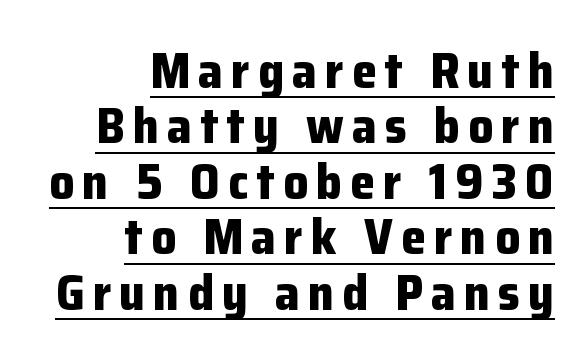
The image shows 50 px bold sans-serif type, upright; set right-aligned, tight line spacing (1.11x), underlined; low stroke contrast and a medium x-height.
